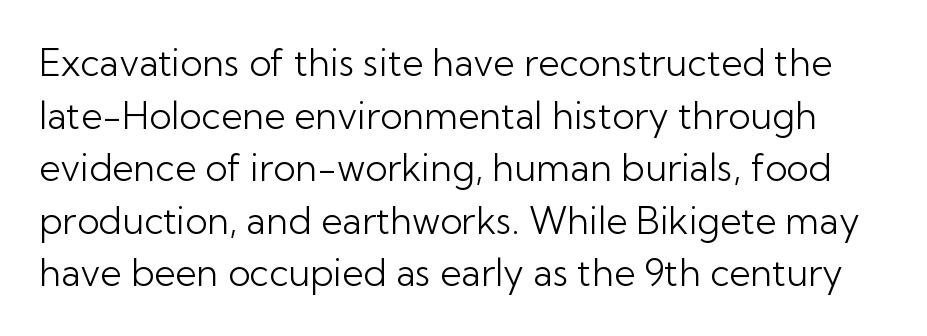
The image shows 37 px light sans-serif type, upright; set normal line spacing (1.42x), normal letter spacing, not underlined; low stroke contrast and a medium x-height.
